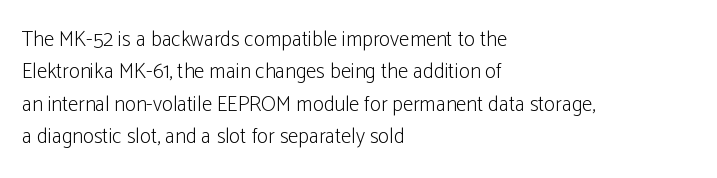
Words float on clear page, feet unadorned. Letters have the restrained weight of plain body copy at most. Horizontal alignment here is leftward, the default for most running prose. Whoever set this chose a conventional vertical rhythm. This sample uses an upright cut, with every glyph sitting square on the baseline.
